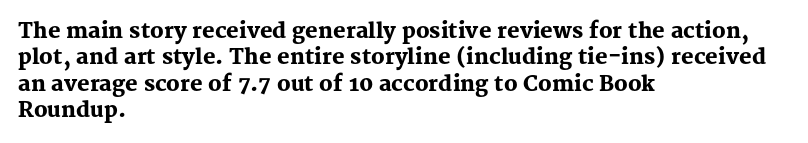
The image shows 21 px bold type, upright; set left-aligned, normal line spacing (1.26x), normal letter spacing, not underlined.
